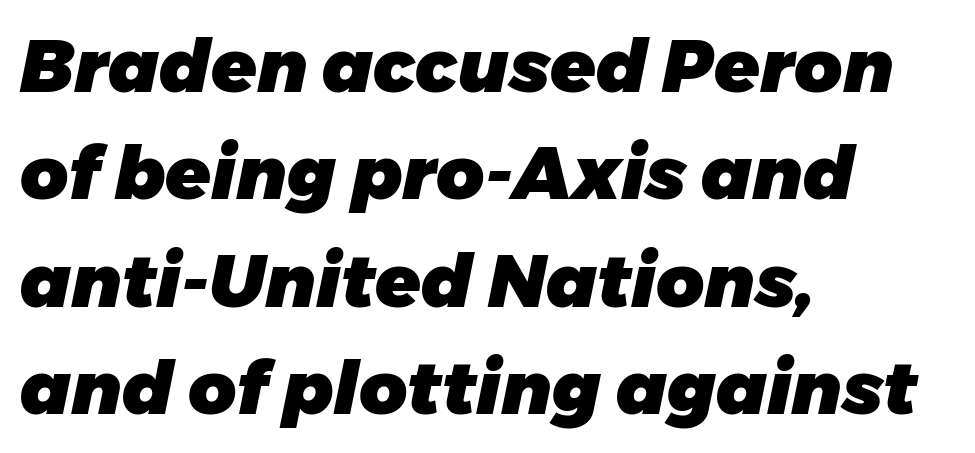
The image shows 74 px heavy type, italic (leaning right); set left-aligned, normal line spacing (1.45x), normal letter spacing, not underlined; low stroke contrast and a medium x-height.
